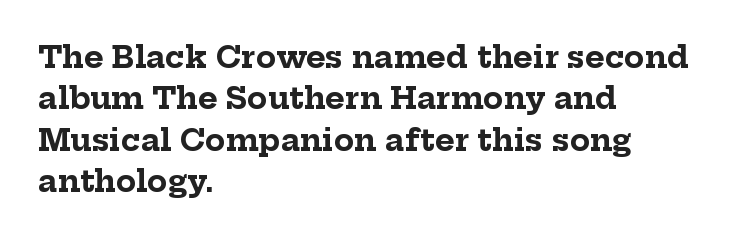
Q: Is the text bold? A: Yes.
Q: Is the text italic (slanted)? A: No, it is upright.
Q: Is the typeface a serif or a sans-serif typeface? A: Serif.
Q: Is the text underlined? A: No.
Q: How is the paragraph aligned? A: Left-aligned.
Q: Is the spacing between letters normal or unusually wide? A: Normal.
Q: Is the spacing between lines tight, normal or loose? A: Normal.
Q: Width (condensed, normal, or wide)? A: Normal.
Q: Stroke contrast? A: Low.
Q: x-height? A: Medium.
Q: Monospaced? A: No.
